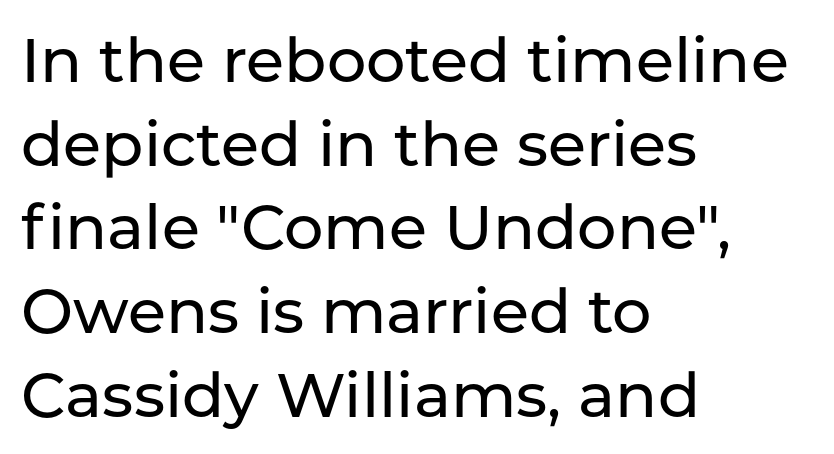
{"serif": "no", "italic": "no", "width": "normal", "stroke_contrast": "low", "x_height": "medium", "monospaced": "no", "underline": "no", "align": "left", "line_spacing": "normal", "line_spacing_ratio": 1.35, "letter_spacing": "normal", "letter_spacing_em": 0.0, "glyph_px": 62}
